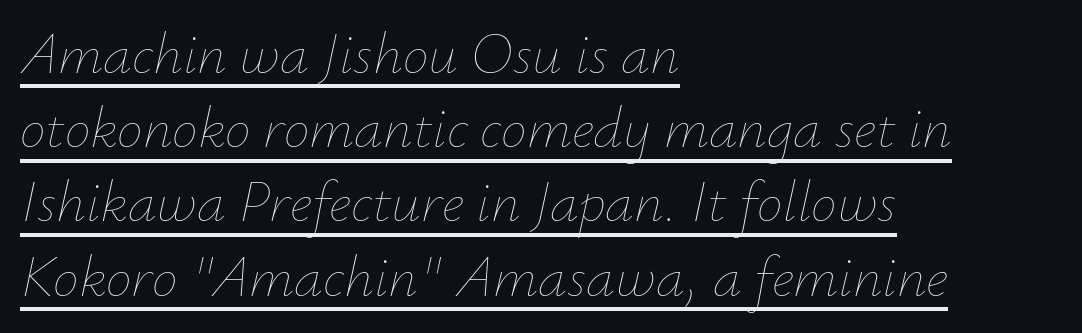
{"italic": "yes", "lean": "right", "slant_degrees": 12, "bold": "no", "weight": "thin", "width": "normal", "stroke_contrast": "low", "x_height": "small", "monospaced": "no", "underline": "yes", "align": "left", "line_spacing": "normal", "line_spacing_ratio": 1.28, "letter_spacing": "normal", "letter_spacing_em": 0.0, "glyph_px": 58}
